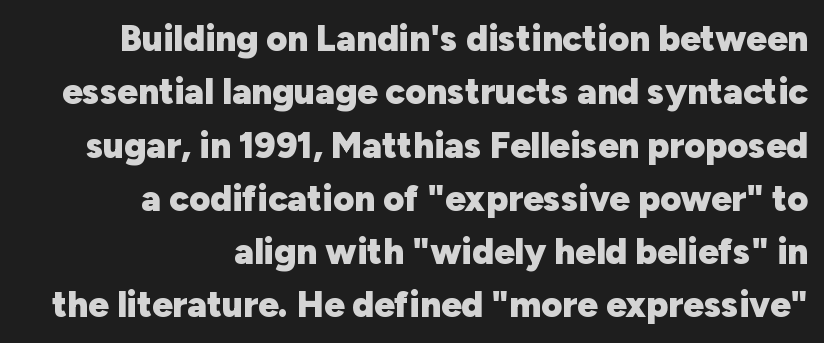
The image shows 36 px heavy sans-serif type, upright; set right-aligned, normal line spacing (1.48x), normal letter spacing, not underlined; low stroke contrast and a medium x-height.
